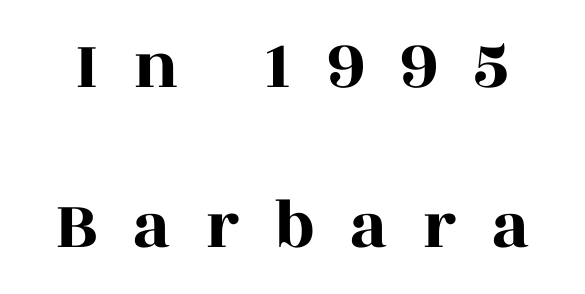
{"serif": "yes", "italic": "no", "width": "wide", "x_height": "large", "monospaced": "no", "underline": "no", "line_spacing": "loose", "line_spacing_ratio": 2.26, "letter_spacing": "wide", "letter_spacing_em": 0.49, "glyph_px": 71}
